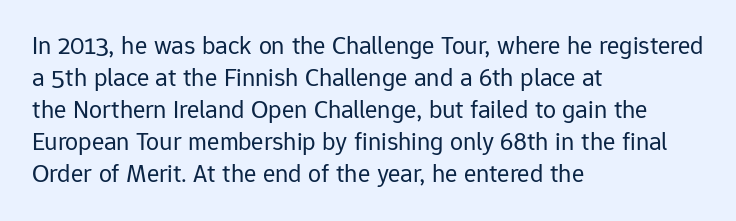
The passage shown is not underscored anywhere. Words appear dense and cohesive because spacing is normal. Alignment: flush left. Unlike italic type, these characters show no tilt at all.
